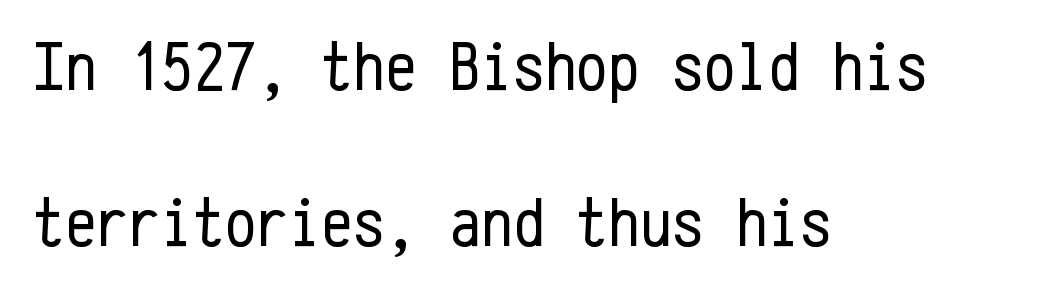
Q: Is the text bold? A: No.
Q: Is the text italic (slanted)? A: No, it is upright.
Q: Is the typeface a serif or a sans-serif typeface? A: Sans-serif.
Q: Is the text underlined? A: No.
Q: How is the paragraph aligned? A: Left-aligned.
Q: Is the spacing between letters normal or unusually wide? A: Normal.
Q: Is the spacing between lines tight, normal or loose? A: Loose.
Q: Width (condensed, normal, or wide)? A: Condensed.
Q: Stroke contrast? A: Low.
Q: x-height? A: Medium.
Q: Monospaced? A: Yes.
